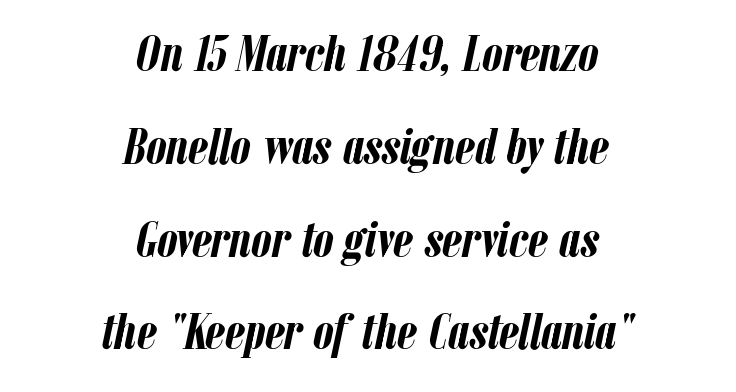
The image shows 51 px semibold, condensed type, italic (leaning right); set centered, line spacing 1.82x, normal letter spacing, not underlined; low stroke contrast and a medium x-height.
